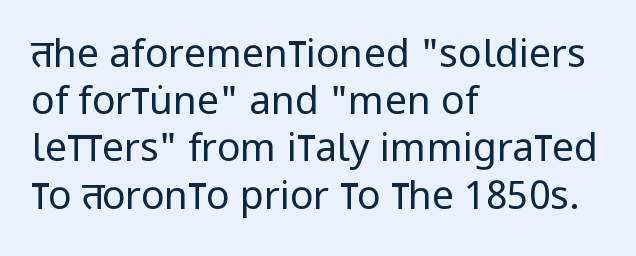
{"serif": "no", "italic": "no", "bold": "no", "weight": "regular", "width": "condensed", "stroke_contrast": "low", "x_height": "large", "monospaced": "no", "underline": "no", "align": "left", "line_spacing_ratio": 1.21, "letter_spacing": "normal", "letter_spacing_em": 0.0, "glyph_px": 39}
